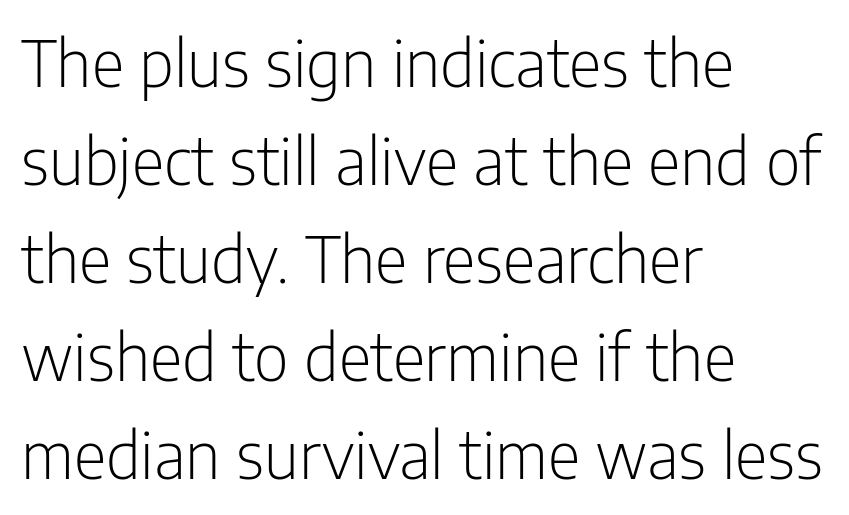
{"serif": "no", "italic": "no", "bold": "no", "weight": "light", "width": "condensed", "stroke_contrast": "low", "x_height": "medium", "monospaced": "no", "underline": "no", "align": "left", "line_spacing": "normal", "line_spacing_ratio": 1.53, "letter_spacing": "normal", "letter_spacing_em": 0.0, "glyph_px": 64}
